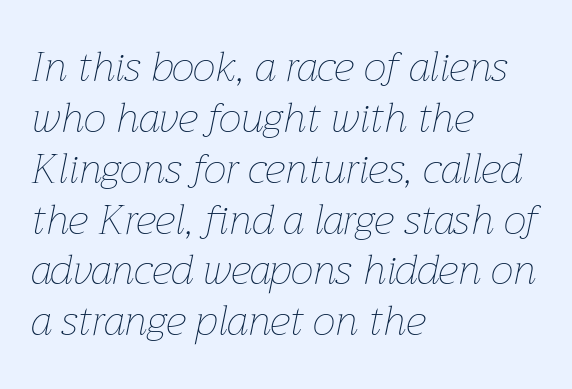
{"italic": "yes", "lean": "right", "slant_degrees": 12, "bold": "no", "weight": "thin", "width": "normal", "stroke_contrast": "low", "x_height": "medium", "monospaced": "no", "underline": "no", "align": "left", "line_spacing_ratio": 1.24, "letter_spacing": "normal", "letter_spacing_em": 0.0, "glyph_px": 41}
